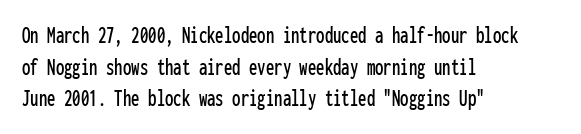
The image shows 24 px text type, upright; set left-aligned, normal line spacing (1.32x), normal letter spacing, not underlined.
